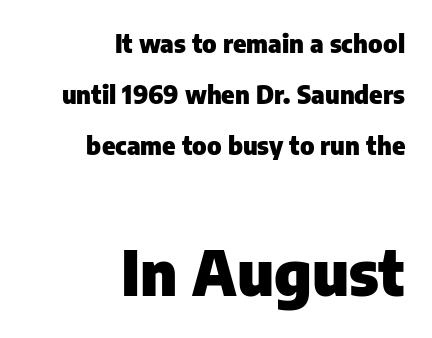
The image shows 63 px heavy sans-serif type, upright; set right-aligned, loose line spacing (2.05x), normal letter spacing, not underlined; the second (bottom) block is 2.52x larger; low stroke contrast and a medium x-height.
